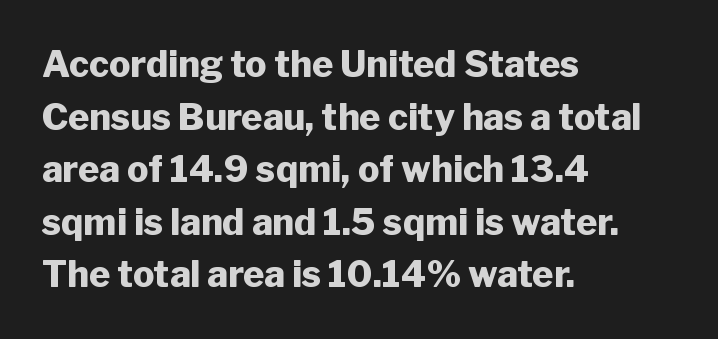
When letters stand straight like this, we call the style roman or upright. All the whitespace from short lines collects on the right. The rendering shows plain stroke endings on the letterforms — a sans-serif design. Spacing between characters is what you'd get straight out of the box. Baseline-to-baseline distance is the conventional proportion of letter height.
